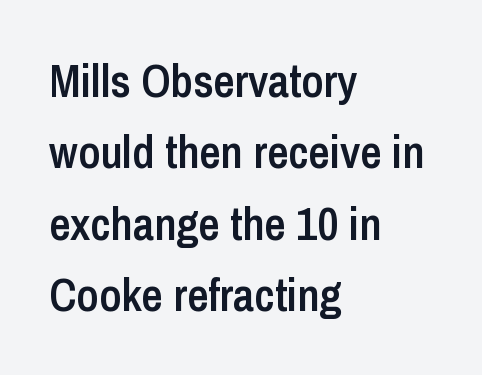
{"serif": "no", "italic": "no", "bold": "semi", "weight": "semibold", "width": "condensed", "stroke_contrast": "low", "x_height": "medium", "monospaced": "no", "underline": "no", "align": "left", "line_spacing": "normal", "line_spacing_ratio": 1.55, "letter_spacing": "normal", "letter_spacing_em": 0.0, "glyph_px": 46}
